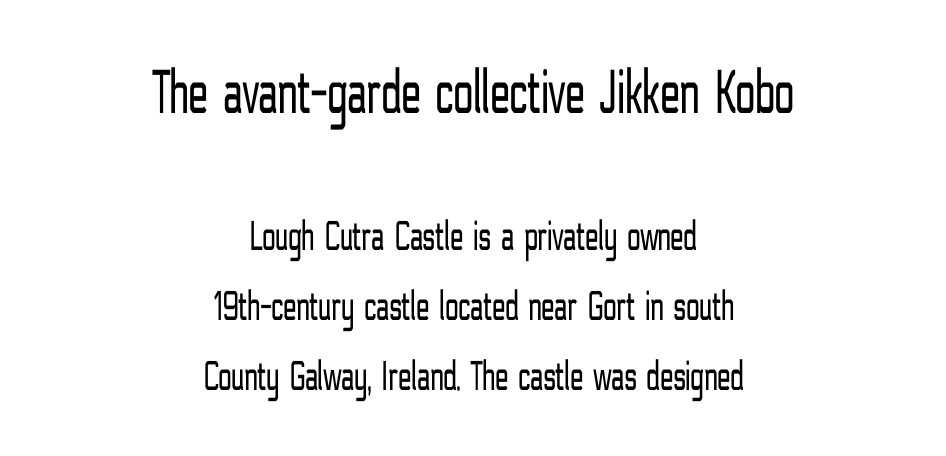
{"serif": "no", "italic": "no", "bold": "no", "weight": "light", "width": "condensed", "stroke_contrast": "low", "x_height": "medium", "monospaced": "no", "underline": "no", "align": "center", "line_spacing": "normal", "line_spacing_ratio": 1.63, "letter_spacing": "normal", "letter_spacing_em": 0.0, "larger_block": "first", "size_ratio": 1.49, "glyph_px": 64}
